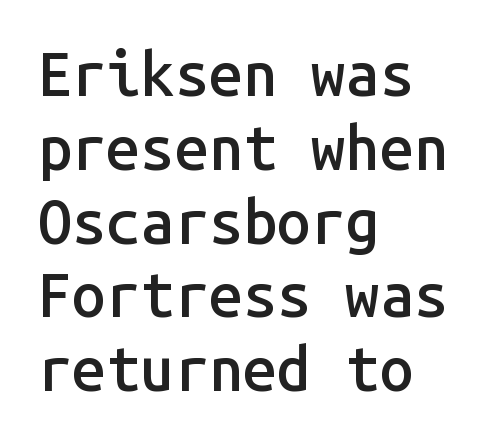
Descenders hang freely into open space. The paragraph has a hard left edge and a soft right edge. The lettering stays uniformly vertical, giving the passage a roman look. The font family rendered here belongs to the sans-serif group. Nothing unusual about the tracking: characters are spaced as the font intends. Weight: semibold (demi).
